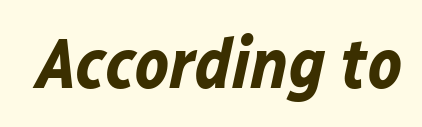
The rendering uses natural spacing where letterforms have individual widths. Plenty of ink on the page — the face is bold. Each row of text sits above clean, open space. Observe the ordinary spacing: letters are neighbours, not strangers. The face used here has a pronounced slope to its letters.
